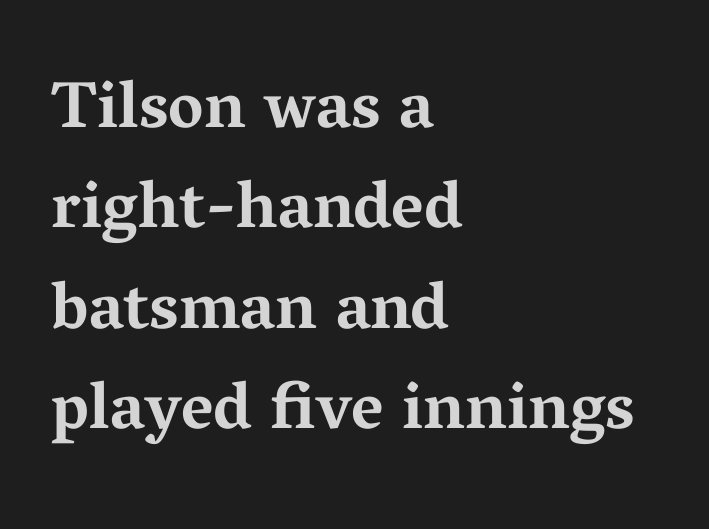
Q: Is the text bold? A: Yes.
Q: Is the text italic (slanted)? A: No, it is upright.
Q: Is the typeface a serif or a sans-serif typeface? A: Serif.
Q: Is the text underlined? A: No.
Q: How is the paragraph aligned? A: Left-aligned.
Q: Is the spacing between letters normal or unusually wide? A: Normal.
Q: Is the spacing between lines tight, normal or loose? A: Normal.
Q: Width (condensed, normal, or wide)? A: Wide.
Q: Stroke contrast? A: Medium.
Q: x-height? A: Medium.
Q: Monospaced? A: No.
